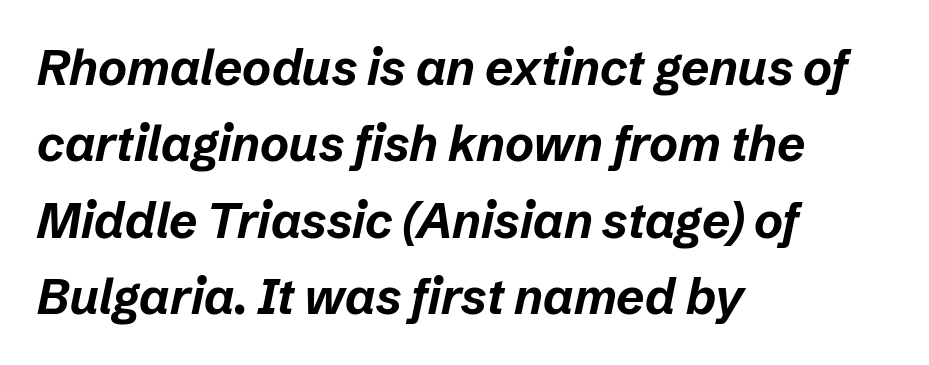
Characters follow at the spacing the type designer built in. In CSS terms this would be text-align: left. The rendering uses natural spacing where letterforms have individual widths. Would a proofreader flag this as italicized? Yes.
